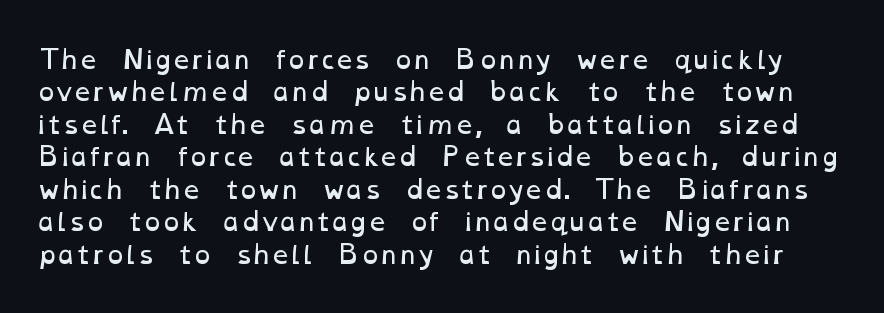
The image shows 25 px text type; set normal line spacing (1.3x), normal letter spacing, not underlined.
